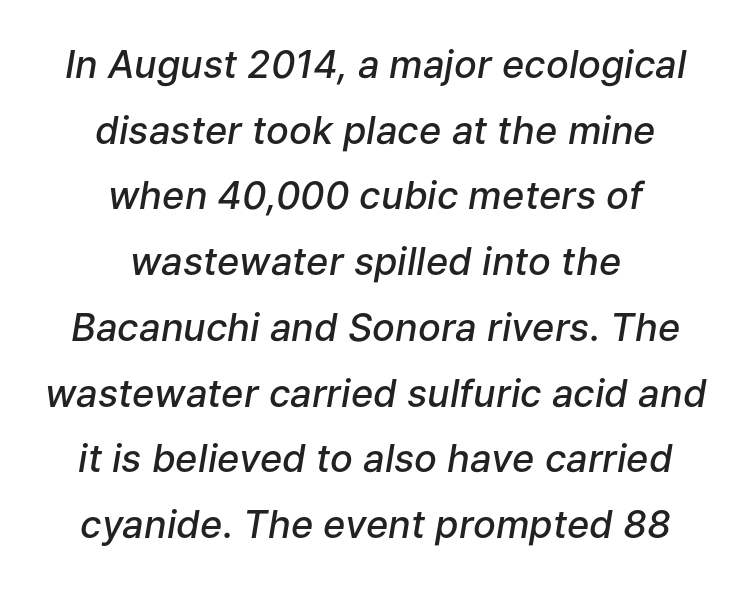
The image shows 38 px semibold type, italic (leaning right); set centered, line spacing 1.73x, normal letter spacing, not underlined; low stroke contrast and a medium x-height.
